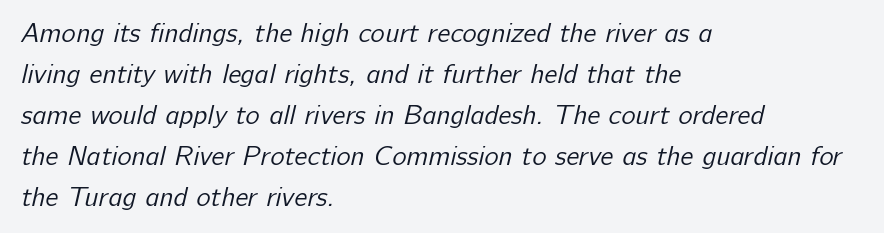
The letters look calm and open, with moderate or lighter stems. Reading down the block, your eye returns to a fixed left position each line. Look at the tracking — it's just the regular setting, nothing added. Rows of type keep a routine distance in the vertical direction. The space directly below the letters is spotless.
